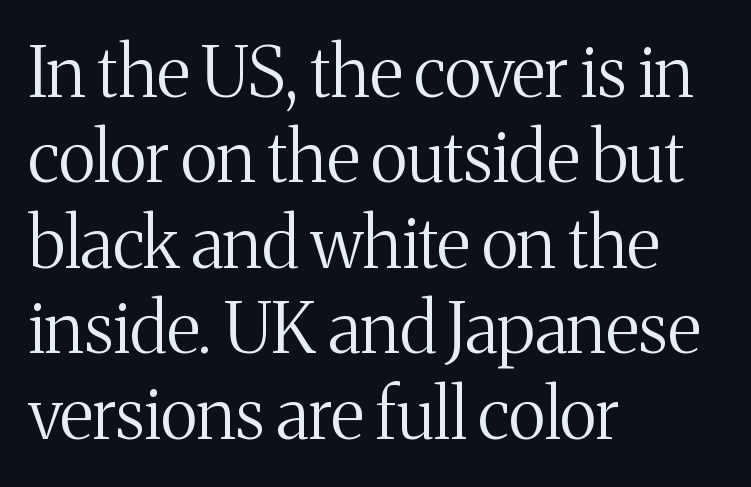
Alignment: flush left. A typesetter would mark this as roman, not italic. Spacing verdict: proportional, widths tailored to each character. Caption: standard tracking, unaltered.
